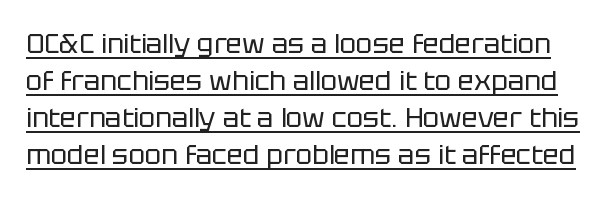
The image shows 27 px text type, upright; set normal line spacing (1.37x), normal letter spacing, underlined.
